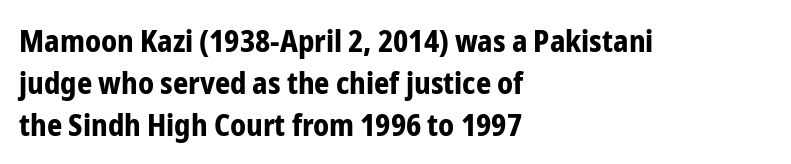
The image shows 30 px bold, condensed sans-serif type, upright; set left-aligned, normal line spacing (1.4x), normal letter spacing, not underlined; low stroke contrast and a medium x-height.
